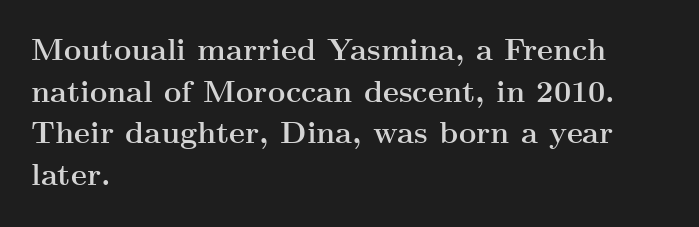
The image shows 30 px semibold, wide serif type, upright; set left-aligned, normal line spacing (1.39x), normal letter spacing, not underlined; medium stroke contrast and a small x-height.
